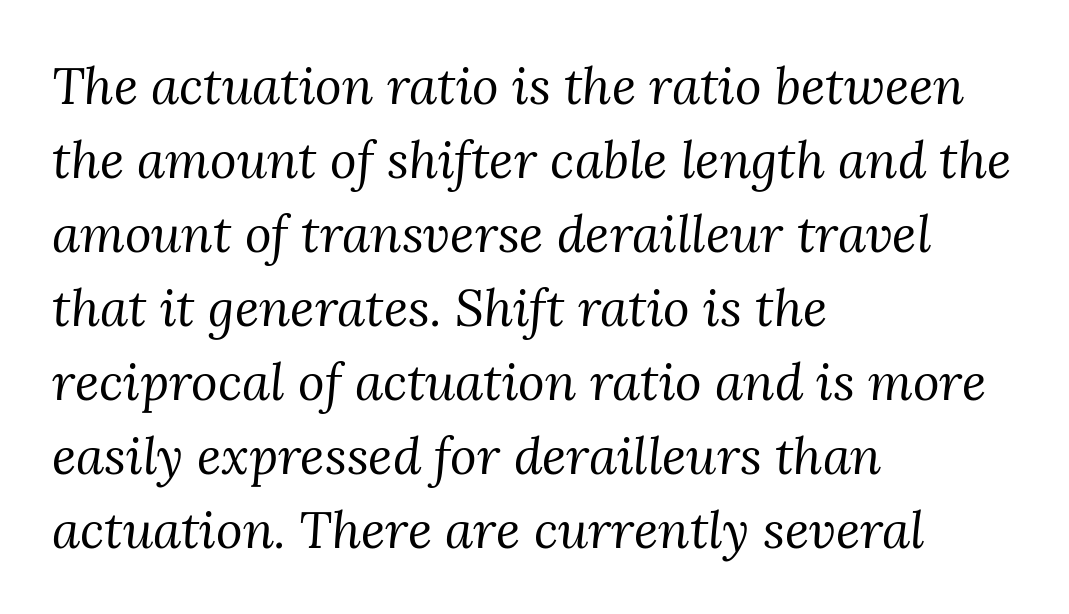
Q: Is the text bold? A: No.
Q: Is the text italic (slanted)? A: Yes, it leans right by about 3 degrees.
Q: Is the typeface a serif or a sans-serif typeface? A: Serif.
Q: Is the text underlined? A: No.
Q: How is the paragraph aligned? A: Left-aligned.
Q: Is the spacing between letters normal or unusually wide? A: Normal.
Q: Is the spacing between lines tight, normal or loose? A: Normal.
Q: Width (condensed, normal, or wide)? A: Normal.
Q: Stroke contrast? A: Medium.
Q: x-height? A: Medium.
Q: Monospaced? A: No.
